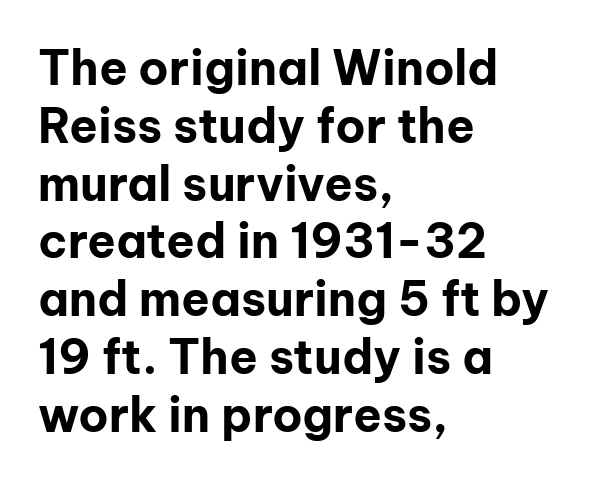
{"serif": "no", "italic": "no", "bold": "yes", "weight": "bold", "width": "normal", "stroke_contrast": "low", "x_height": "medium", "monospaced": "no", "underline": "no", "align": "left", "line_spacing_ratio": 1.23, "letter_spacing": "normal", "letter_spacing_em": 0.0, "glyph_px": 47}
